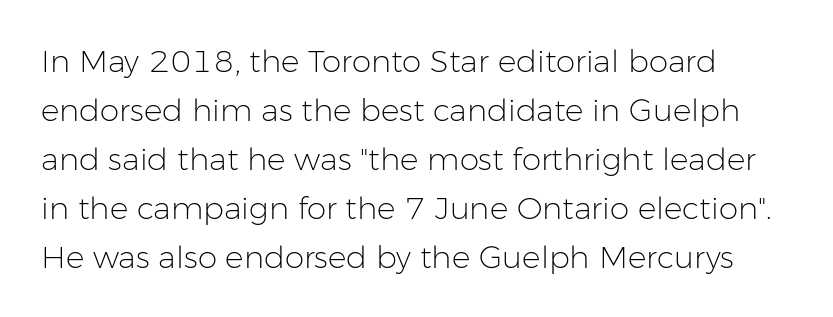
{"serif": "no", "italic": "no", "bold": "no", "weight": "light", "width": "normal", "stroke_contrast": "low", "x_height": "medium", "monospaced": "no", "underline": "no", "line_spacing": "normal", "line_spacing_ratio": 1.58, "letter_spacing": "normal", "letter_spacing_em": 0.0, "glyph_px": 31}
